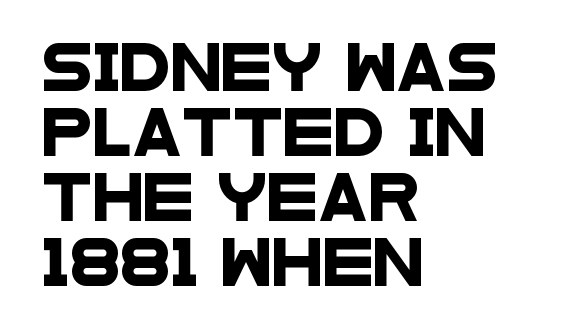
The image shows 46 px wide sans-serif type; set left-aligned, normal line spacing (1.41x), normal letter spacing, not underlined; low stroke contrast and a large x-height.
